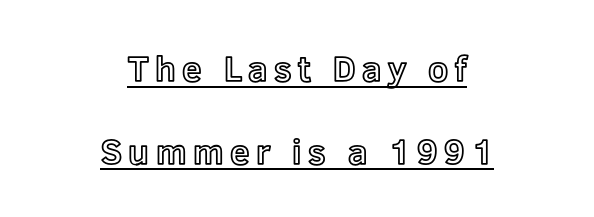
Q: Is the text italic (slanted)? A: No, it is upright.
Q: Is the text underlined? A: Yes.
Q: How is the paragraph aligned? A: Centered.
Q: Is the spacing between lines tight, normal or loose? A: Loose.
Q: Width (condensed, normal, or wide)? A: Normal.
Q: x-height? A: Medium.
Q: Monospaced? A: No.
